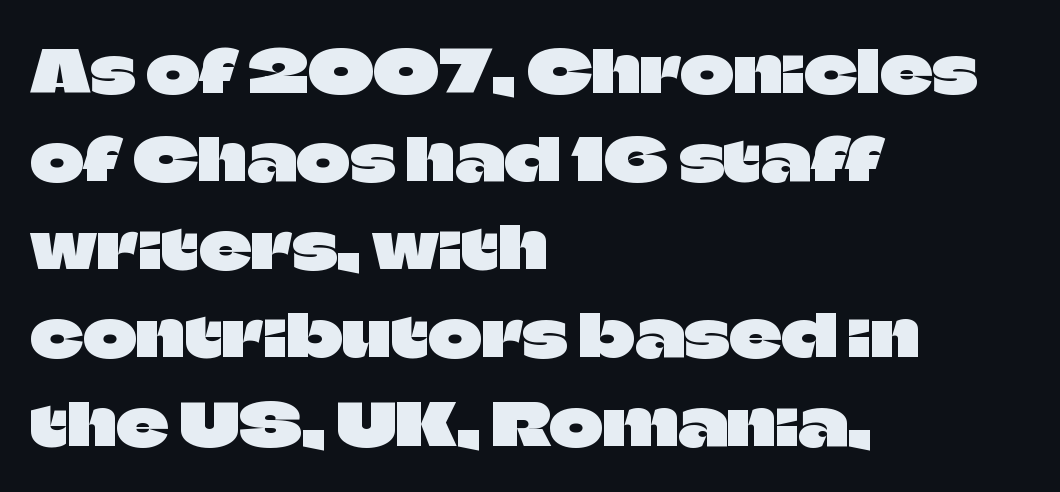
{"serif": "no", "italic": "no", "width": "normal", "stroke_contrast": "low", "x_height": "large", "monospaced": "no", "underline": "no", "align": "left", "line_spacing": "normal", "line_spacing_ratio": 1.52, "letter_spacing": "normal", "letter_spacing_em": 0.0, "glyph_px": 58}
